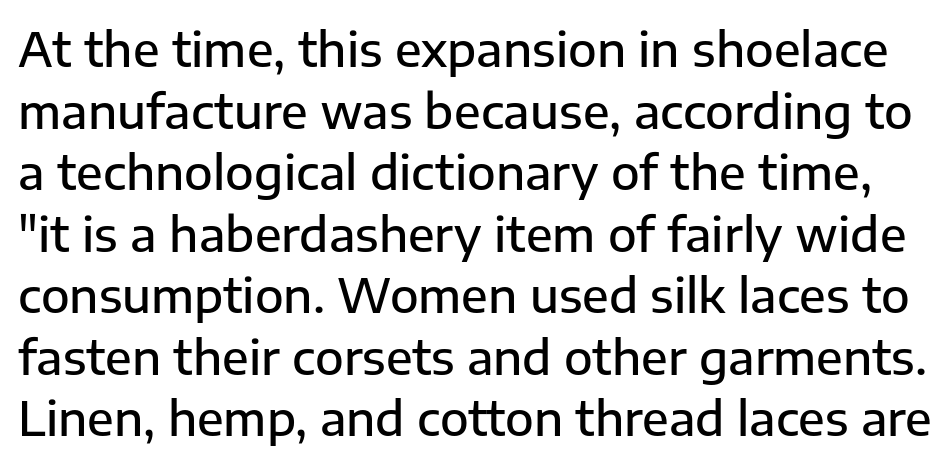
{"serif": "no", "italic": "no", "bold": "semi", "weight": "semibold", "width": "normal", "stroke_contrast": "low", "x_height": "medium", "monospaced": "no", "underline": "no", "line_spacing": "normal", "line_spacing_ratio": 1.31, "letter_spacing": "normal", "letter_spacing_em": 0.0, "glyph_px": 47}
